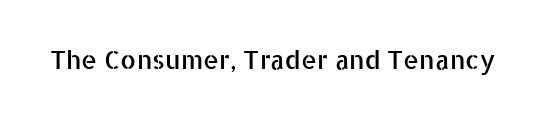
If you drew a line through each stem, it would be perfectly vertical. Characters follow at the spacing the type designer built in. The words here are not underlined.
